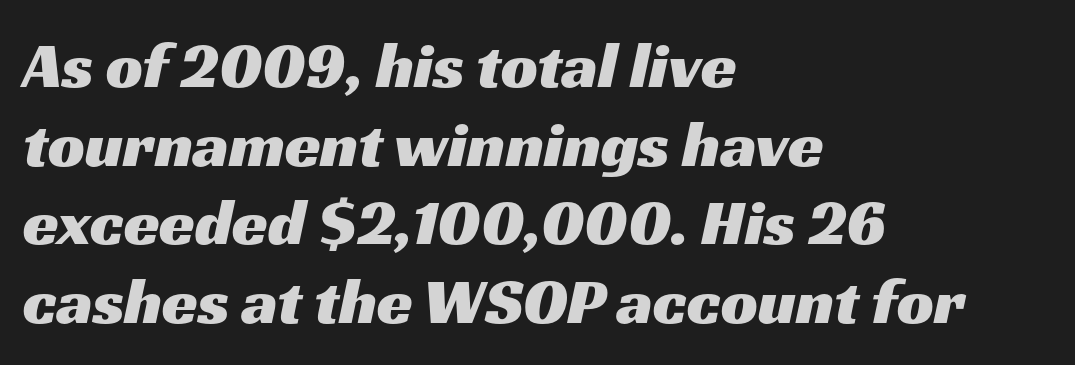
Q: Is the typeface a serif or a sans-serif typeface? A: Sans-serif.
Q: Is the text underlined? A: No.
Q: How is the paragraph aligned? A: Left-aligned.
Q: Is the spacing between letters normal or unusually wide? A: Normal.
Q: Width (condensed, normal, or wide)? A: Wide.
Q: Stroke contrast? A: Medium.
Q: x-height? A: Medium.
Q: Monospaced? A: No.
